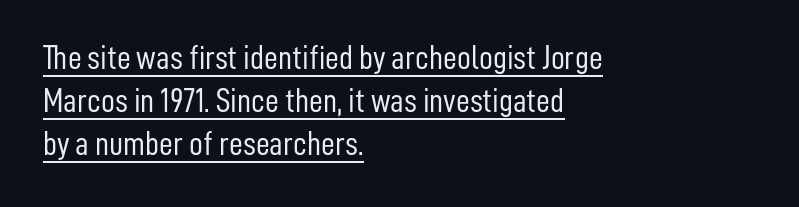
The image shows 34 px light, condensed sans-serif type, upright; set left-aligned, normal line spacing (1.26x), normal letter spacing, underlined; low stroke contrast and a medium x-height.
